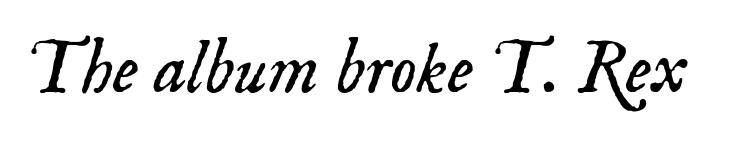
{"serif": "yes", "italic": "yes", "lean": "right", "slant_degrees": 18, "bold": "no", "weight": "light", "width": "normal", "stroke_contrast": "low", "x_height": "small", "monospaced": "no", "underline": "no", "letter_spacing": "normal", "letter_spacing_em": 0.0, "glyph_px": 75}
